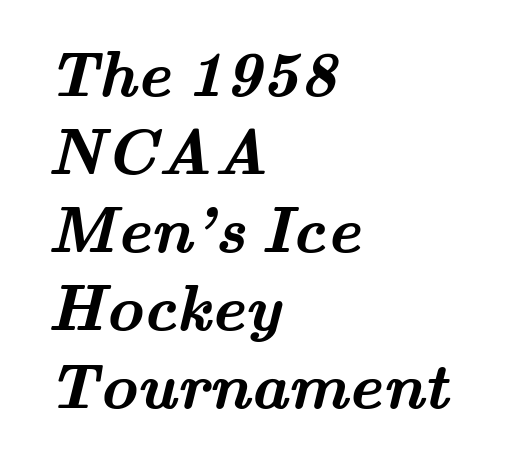
Each letter keeps its own natural width here, so spacing adapts to shape. Is this a sans? No — the strokes have serifs. Emphasis by weight is at full strength: bold. Does extra space separate the letters? No, they use regular spacing.
